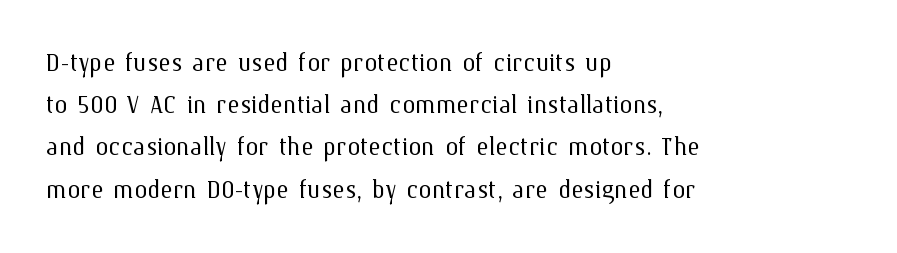
The image shows 33 px light type, upright; set left-aligned, normal line spacing (1.28x), normal letter spacing, not underlined; medium stroke contrast and a medium x-height.
